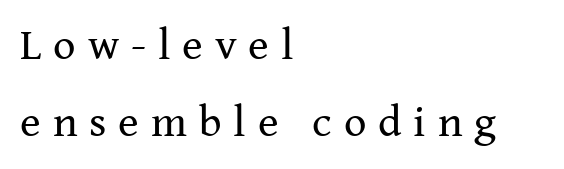
Q: Is the text bold? A: No.
Q: Is the text italic (slanted)? A: No, it is upright.
Q: Is the typeface a serif or a sans-serif typeface? A: Serif.
Q: Is the text underlined? A: No.
Q: How is the paragraph aligned? A: Left-aligned.
Q: Is the spacing between letters normal or unusually wide? A: Unusually wide.
Q: Width (condensed, normal, or wide)? A: Normal.
Q: Stroke contrast? A: Medium.
Q: x-height? A: Medium.
Q: Monospaced? A: No.
